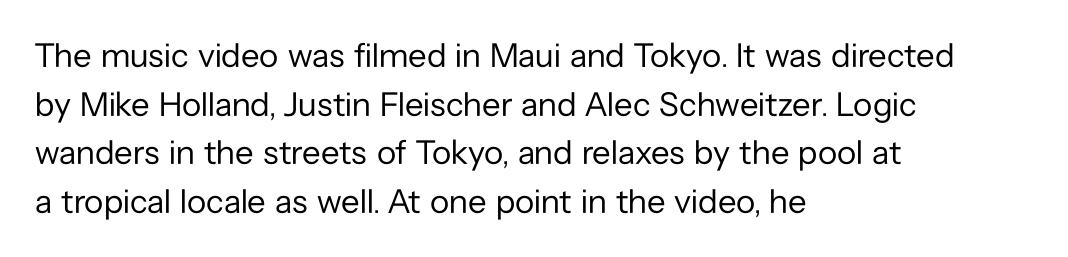
The image shows 34 px regular-weight sans-serif type, upright; set left-aligned, normal line spacing (1.43x), normal letter spacing, not underlined; low stroke contrast and a medium x-height.
